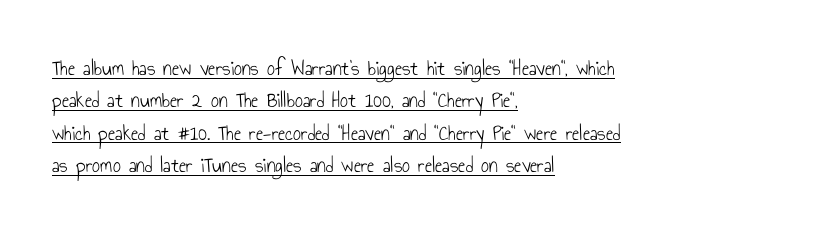
Q: Is the text bold? A: No.
Q: Is the text italic (slanted)? A: No, it is upright.
Q: Is the text underlined? A: Yes.
Q: How is the paragraph aligned? A: Left-aligned.
Q: Is the spacing between letters normal or unusually wide? A: Normal.
Q: Is the spacing between lines tight, normal or loose? A: Normal.
